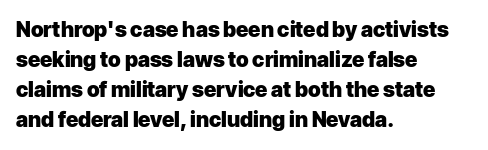
Q: Is the text bold? A: Yes.
Q: Is the text italic (slanted)? A: No, it is upright.
Q: Is the text underlined? A: No.
Q: How is the paragraph aligned? A: Left-aligned.
Q: Is the spacing between letters normal or unusually wide? A: Normal.
Q: Is the spacing between lines tight, normal or loose? A: Normal.
